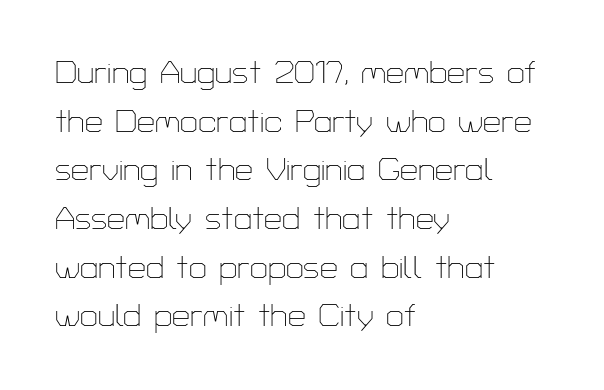
Q: Is the text bold? A: No.
Q: Is the text italic (slanted)? A: No, it is upright.
Q: Is the typeface a serif or a sans-serif typeface? A: Sans-serif.
Q: Is the text underlined? A: No.
Q: How is the paragraph aligned? A: Left-aligned.
Q: Is the spacing between letters normal or unusually wide? A: Normal.
Q: Is the spacing between lines tight, normal or loose? A: Normal.
Q: Width (condensed, normal, or wide)? A: Normal.
Q: Stroke contrast? A: Low.
Q: x-height? A: Medium.
Q: Monospaced? A: No.
